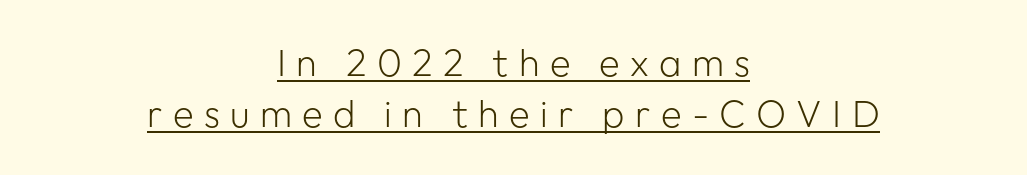
These lines are composed in type without serifs. Each line is balanced around a shared central axis. The type is letterspaced generously, with wide tracking. The block of text has a typical density, with ordinary space between rows. Character widths vary here, with narrow letters taking less room than wide ones.
